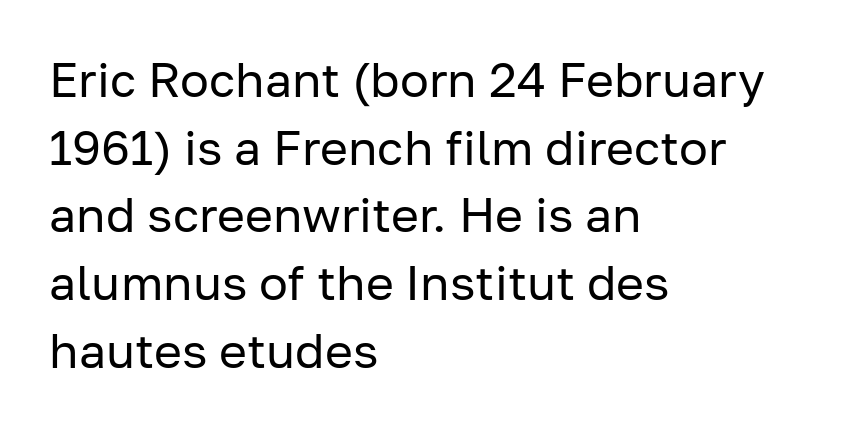
Where is the straight margin? On the left. Students, observe: this is what conventionally led text looks like. Unlike italic type, these characters show no tilt at all. Stroke mass is kept to a normal reading level or below.
